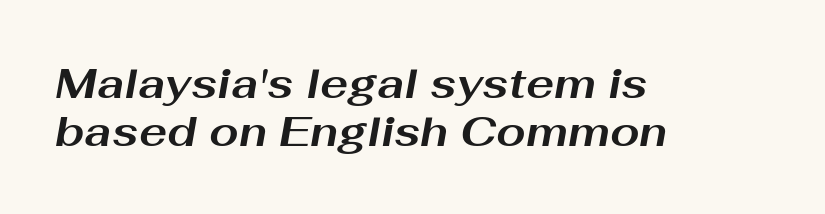
{"italic": "yes", "lean": "right", "slant_degrees": 10, "bold": "yes", "weight": "bold", "width": "wide", "stroke_contrast": "medium", "x_height": "medium", "monospaced": "no", "underline": "no", "align": "left", "line_spacing": "tight", "line_spacing_ratio": 1.14, "letter_spacing": "normal", "letter_spacing_em": 0.0, "glyph_px": 42}
